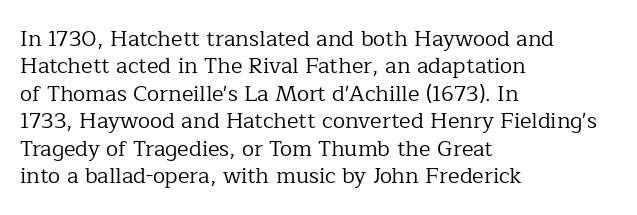
Q: Is the text bold? A: No.
Q: Is the text italic (slanted)? A: No, it is upright.
Q: Is the text underlined? A: No.
Q: How is the paragraph aligned? A: Left-aligned.
Q: Is the spacing between letters normal or unusually wide? A: Normal.
Q: Is the spacing between lines tight, normal or loose? A: Normal.
